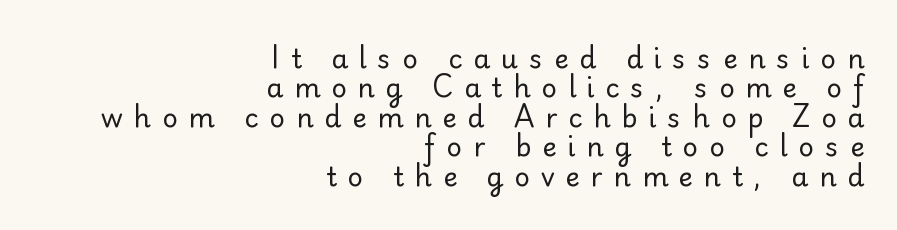
Q: Is the text bold? A: No.
Q: Is the text italic (slanted)? A: No, it is upright.
Q: Is the text underlined? A: No.
Q: How is the paragraph aligned? A: Right-aligned.
Q: Is the spacing between letters normal or unusually wide? A: Unusually wide.
Q: Is the spacing between lines tight, normal or loose? A: Tight.
